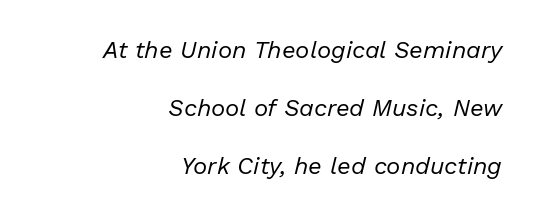
{"italic": "yes", "lean": "right", "slant_degrees": 13, "bold": "no", "underline": "no", "align": "right", "line_spacing": "loose", "line_spacing_ratio": 2.42, "letter_spacing": "normal", "letter_spacing_em": 0.0, "glyph_px": 24}
